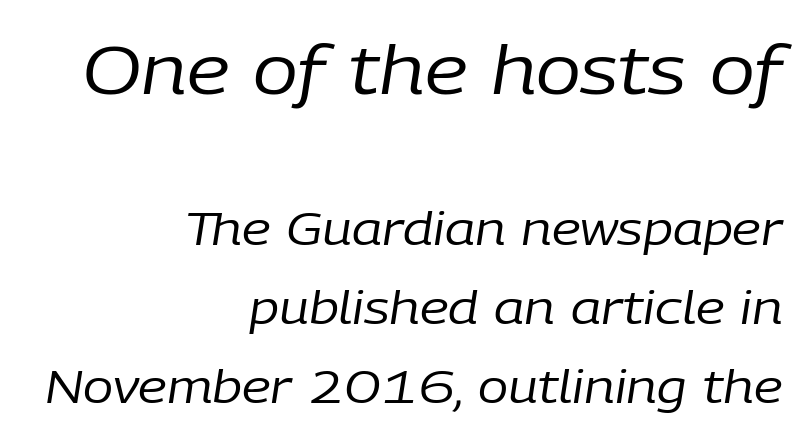
The image shows 67 px regular-weight type, italic (leaning right); set right-aligned, line spacing 1.76x, normal letter spacing, not underlined; the first (top) block is 1.49x larger; low stroke contrast and a medium x-height.
